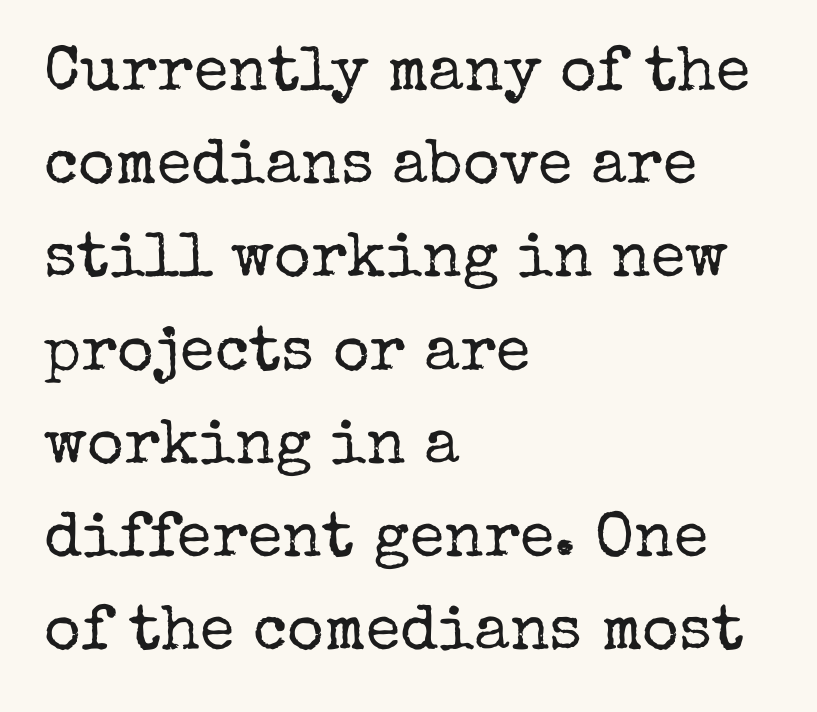
The image shows 63 px regular-weight serif type, upright; set left-aligned, normal line spacing (1.48x), normal letter spacing, not underlined; low stroke contrast and a medium x-height.
